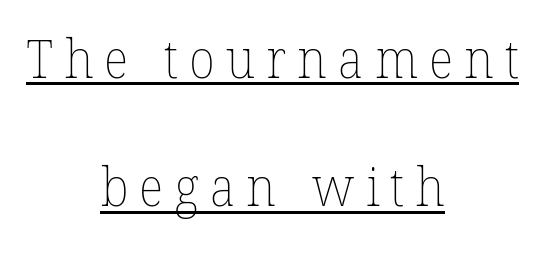
The image shows 53 px thin type; set centered, loose line spacing (2.42x), unusually wide letter spacing (+0.21 em), underlined; low stroke contrast and a medium x-height.
